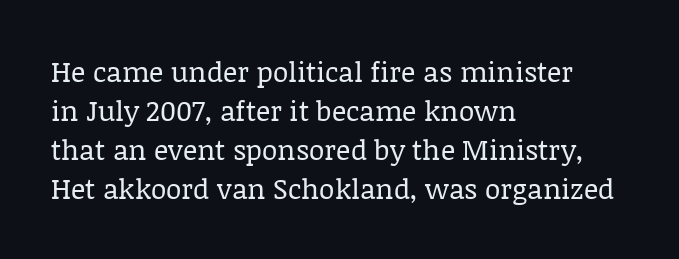
Q: Is the text bold? A: No.
Q: Is the text italic (slanted)? A: No, it is upright.
Q: Is the typeface a serif or a sans-serif typeface? A: Serif.
Q: Is the text underlined? A: No.
Q: How is the paragraph aligned? A: Left-aligned.
Q: Is the spacing between letters normal or unusually wide? A: Normal.
Q: Is the spacing between lines tight, normal or loose? A: Normal.
Q: Width (condensed, normal, or wide)? A: Normal.
Q: Stroke contrast? A: Low.
Q: x-height? A: Large.
Q: Monospaced? A: No.
